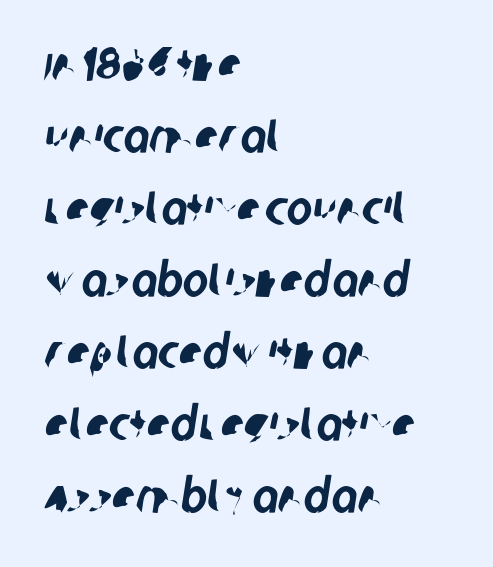
The image shows 48 px condensed sans-serif type; set left-aligned, normal line spacing (1.5x), normal letter spacing, not underlined; low stroke contrast and a large x-height.
